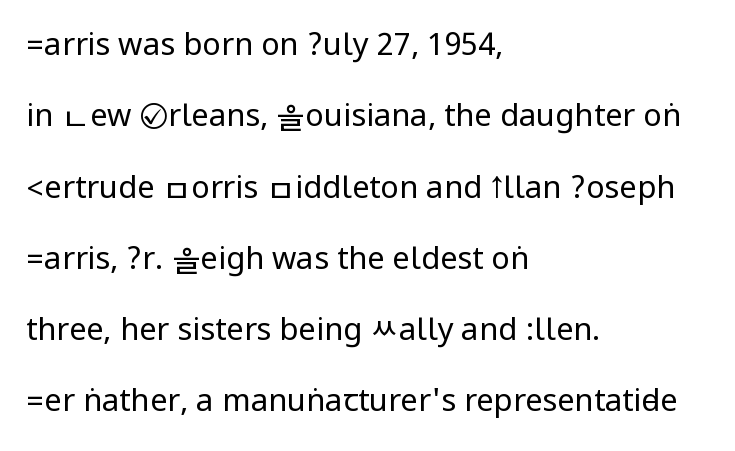
Typeset ragged right — the left edge is the straight one. Clear beneath every line of the passage. Weight class: somewhere from thin through regular. Baseline-to-baseline distance is far greater than the letter height.
